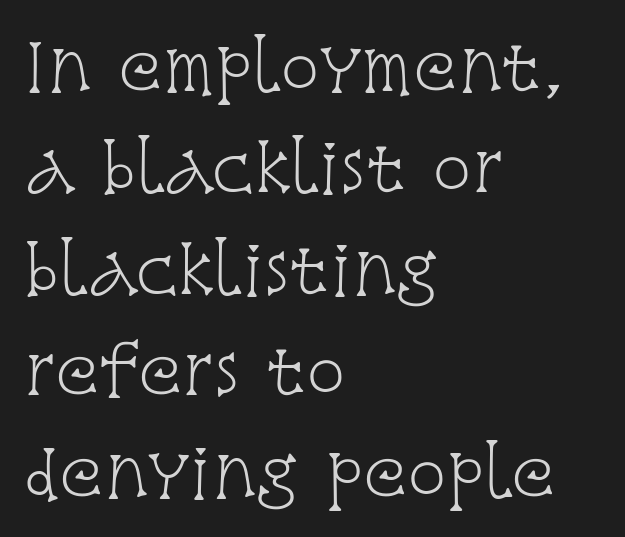
Q: Is the text bold? A: No.
Q: Is the text italic (slanted)? A: No, it is upright.
Q: Is the typeface a serif or a sans-serif typeface? A: Serif.
Q: Is the text underlined? A: No.
Q: How is the paragraph aligned? A: Left-aligned.
Q: Is the spacing between letters normal or unusually wide? A: Normal.
Q: Is the spacing between lines tight, normal or loose? A: Normal.
Q: Width (condensed, normal, or wide)? A: Condensed.
Q: Stroke contrast? A: Low.
Q: x-height? A: Large.
Q: Monospaced? A: No.
